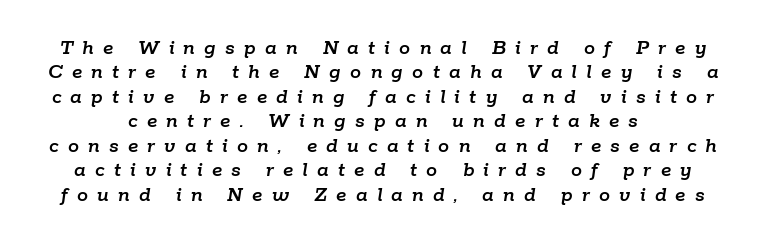
Q: Is the text italic (slanted)? A: Yes, it leans right by about 9 degrees.
Q: Is the text underlined? A: No.
Q: Is the spacing between letters normal or unusually wide? A: Unusually wide.
Q: Is the spacing between lines tight, normal or loose? A: Tight.
